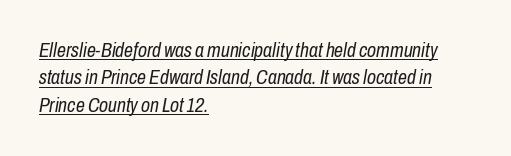
Evenly set lines give the paragraph a standard silhouette. The rag falls on the right side of this text block. On a weight scale, this lands at 450 or below. Is the letter spacing exaggerated? No — it looks like the ordinary default. Honestly, the underline is the first thing you notice here. Posture: slanted.
